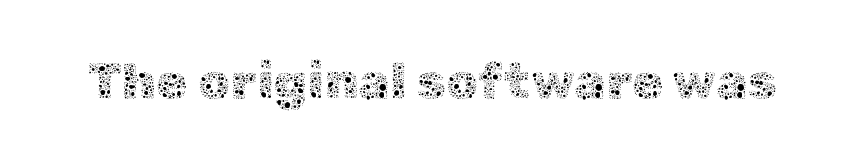
Q: Is the text bold? A: No.
Q: Is the text italic (slanted)? A: No, it is upright.
Q: Is the text underlined? A: No.
Q: Is the spacing between letters normal or unusually wide? A: Normal.
Q: Width (condensed, normal, or wide)? A: Normal.
Q: x-height? A: Medium.
Q: Monospaced? A: No.
